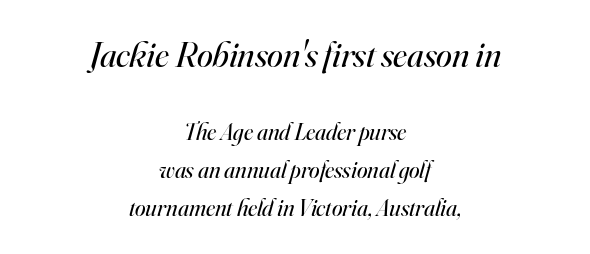
{"serif": "yes", "italic": "yes", "lean": "right", "slant_degrees": 16, "bold": "no", "weight": "regular", "width": "normal", "stroke_contrast": "high", "x_height": "small", "monospaced": "no", "underline": "no", "align": "center", "line_spacing": "normal", "line_spacing_ratio": 1.57, "letter_spacing": "normal", "letter_spacing_em": 0.0, "larger_block": "first", "size_ratio": 1.5, "glyph_px": 36}
